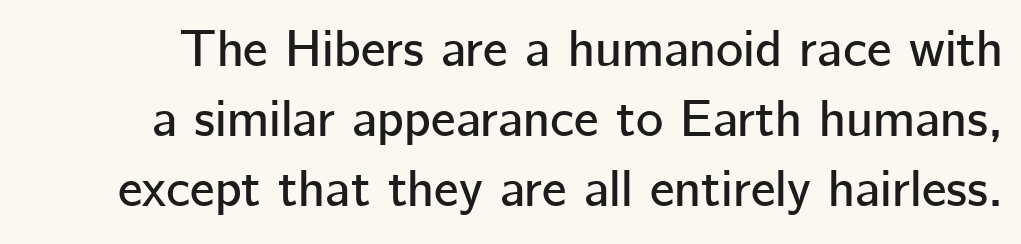
The image shows 52 px sans-serif type, upright; set normal line spacing (1.35x), normal letter spacing, not underlined; low stroke contrast and a medium x-height.
